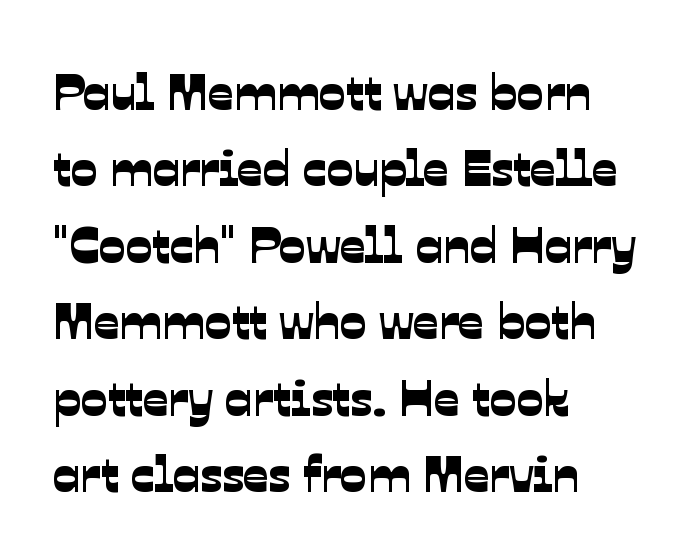
{"serif": "no", "width": "normal", "stroke_contrast": "low", "x_height": "medium", "monospaced": "no", "underline": "no", "align": "left", "line_spacing": "normal", "line_spacing_ratio": 1.53, "letter_spacing": "normal", "letter_spacing_em": 0.0, "glyph_px": 50}
